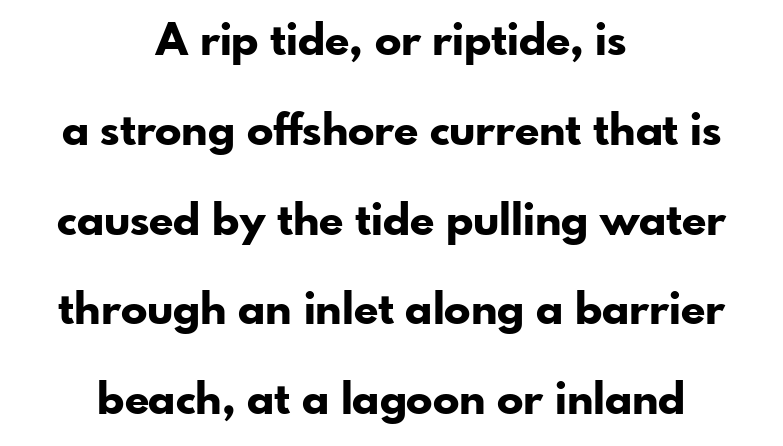
The image shows 44 px bold sans-serif type, upright; set centered, loose line spacing (2.04x), normal letter spacing, not underlined; low stroke contrast and a small x-height.
